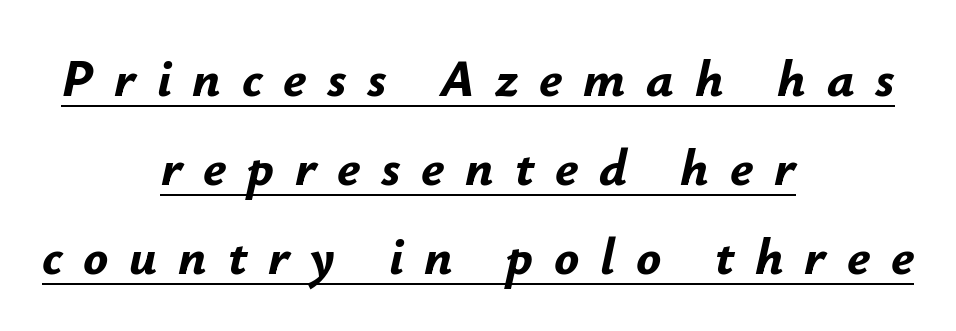
Q: Is the text bold? A: Yes.
Q: Is the text italic (slanted)? A: Yes, it leans right by about 12 degrees.
Q: Is the text underlined? A: Yes.
Q: How is the paragraph aligned? A: Centered.
Q: Is the spacing between letters normal or unusually wide? A: Unusually wide.
Q: Width (condensed, normal, or wide)? A: Normal.
Q: Stroke contrast? A: Low.
Q: x-height? A: Small.
Q: Monospaced? A: No.
